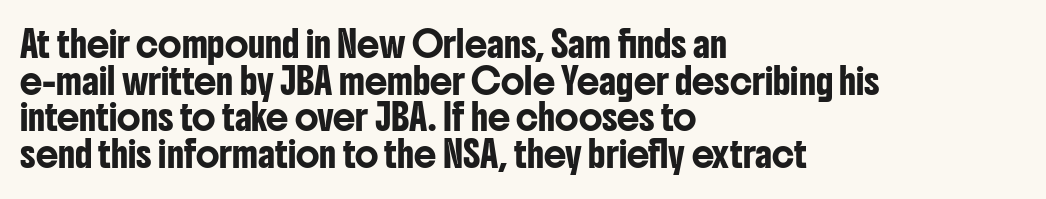
Q: Is the text italic (slanted)? A: No, it is upright.
Q: Is the text underlined? A: No.
Q: How is the paragraph aligned? A: Left-aligned.
Q: Is the spacing between letters normal or unusually wide? A: Normal.
Q: Is the spacing between lines tight, normal or loose? A: Normal.
